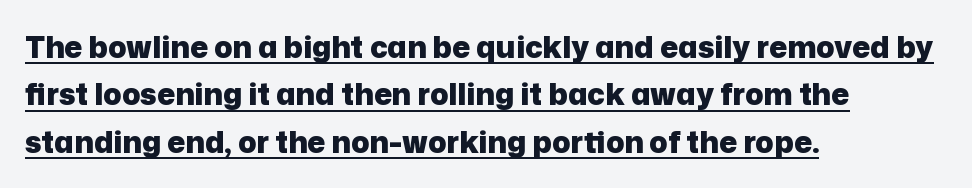
Q: Is the text bold? A: Yes.
Q: Is the text italic (slanted)? A: No, it is upright.
Q: Is the typeface a serif or a sans-serif typeface? A: Sans-serif.
Q: Is the text underlined? A: Yes.
Q: How is the paragraph aligned? A: Left-aligned.
Q: Is the spacing between letters normal or unusually wide? A: Normal.
Q: Is the spacing between lines tight, normal or loose? A: Normal.
Q: Width (condensed, normal, or wide)? A: Normal.
Q: Stroke contrast? A: Low.
Q: x-height? A: Medium.
Q: Monospaced? A: No.
